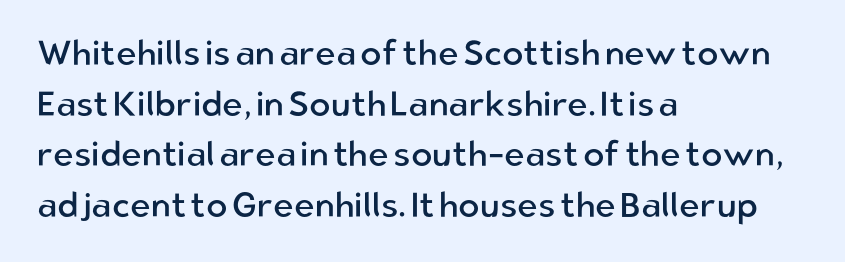
This sample uses an upright cut, with every glyph sitting square on the baseline. The strokes are not fattened; the text isn't bold. The words here are not underlined. Does the type have serifs? No, each stem ends abruptly.
